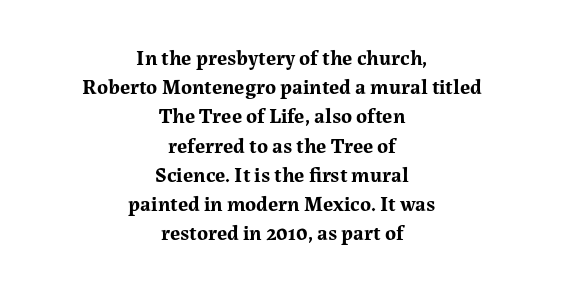
Look at the tracking — it's just the regular setting, nothing added. The typography opts for an upright posture over an oblique one. Is there much room between lines? A standard amount, neither cramped nor airy. The space directly below the letters is spotless.
